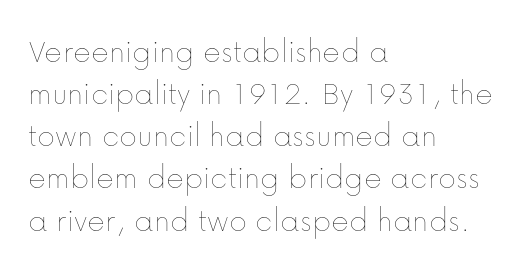
Q: Is the text bold? A: No.
Q: Is the text italic (slanted)? A: No, it is upright.
Q: Is the text underlined? A: No.
Q: How is the paragraph aligned? A: Left-aligned.
Q: Is the spacing between letters normal or unusually wide? A: Normal.
Q: Width (condensed, normal, or wide)? A: Normal.
Q: Stroke contrast? A: Low.
Q: x-height? A: Medium.
Q: Monospaced? A: No.
